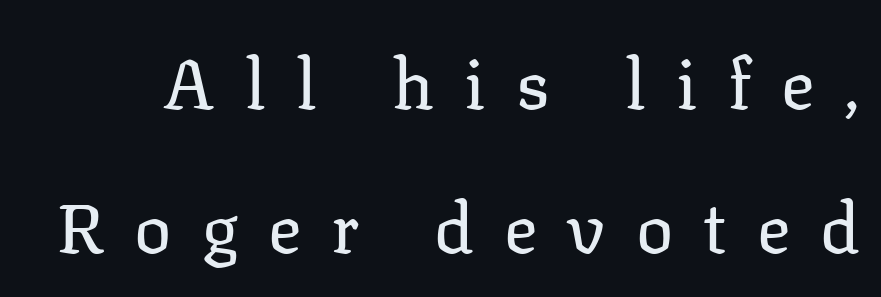
Q: Is the text bold? A: No.
Q: Is the text italic (slanted)? A: No, it is upright.
Q: Is the typeface a serif or a sans-serif typeface? A: Serif.
Q: Is the text underlined? A: No.
Q: Is the spacing between letters normal or unusually wide? A: Unusually wide.
Q: Is the spacing between lines tight, normal or loose? A: Loose.
Q: Width (condensed, normal, or wide)? A: Normal.
Q: Stroke contrast? A: Low.
Q: x-height? A: Medium.
Q: Monospaced? A: No.
